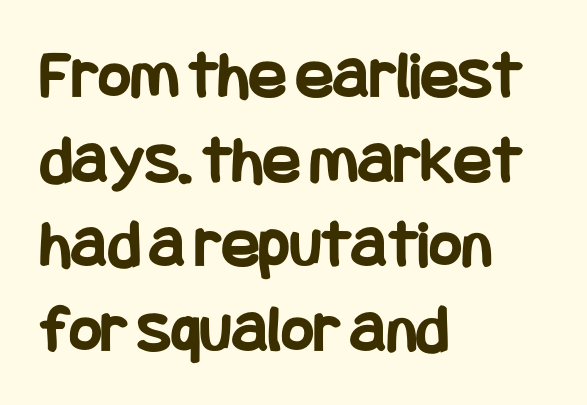
{"serif": "no", "italic": "no", "bold": "yes", "weight": "bold", "width": "condensed", "stroke_contrast": "low", "x_height": "large", "underline": "no", "align": "left", "line_spacing_ratio": 1.21, "letter_spacing": "normal", "letter_spacing_em": 0.0, "glyph_px": 70}
